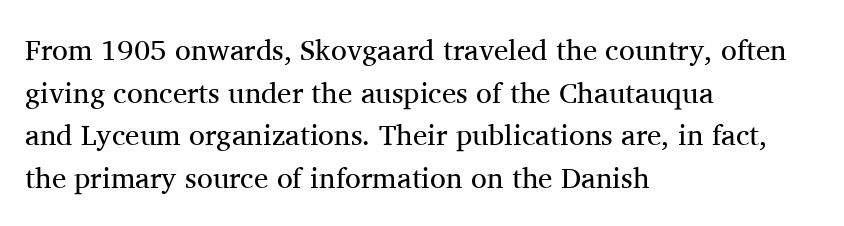
Q: Is the text bold? A: No.
Q: Is the text italic (slanted)? A: No, it is upright.
Q: Is the typeface a serif or a sans-serif typeface? A: Serif.
Q: Is the text underlined? A: No.
Q: How is the paragraph aligned? A: Left-aligned.
Q: Is the spacing between letters normal or unusually wide? A: Normal.
Q: Is the spacing between lines tight, normal or loose? A: Normal.
Q: Width (condensed, normal, or wide)? A: Normal.
Q: Stroke contrast? A: Medium.
Q: x-height? A: Medium.
Q: Monospaced? A: No.
